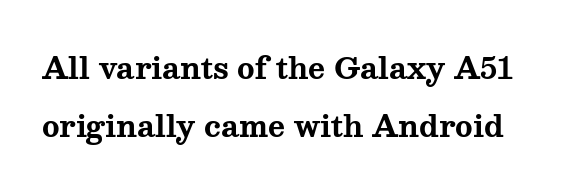
Look at the stroke-to-counter ratio: heavy, a bold. Descenders are the only things crossing below the line. No italicization has been applied; the sample stays upright. Note the varied advance widths — an 'i' is clearly narrower than an 'm'. Old-style or modern, the face here clearly has serifs. These lines keep a tight, regular rhythm from letter to letter.
